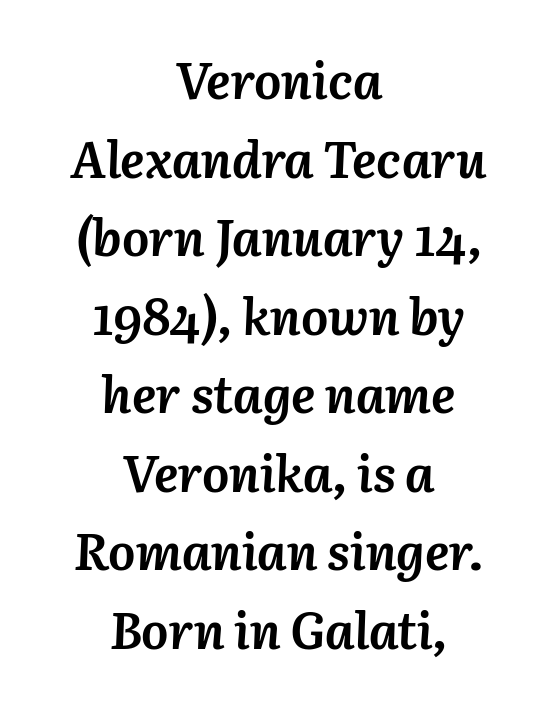
The image shows 51 px semibold type, italic (leaning right); set centered, normal line spacing (1.54x), normal letter spacing, not underlined; medium stroke contrast and a medium x-height.
